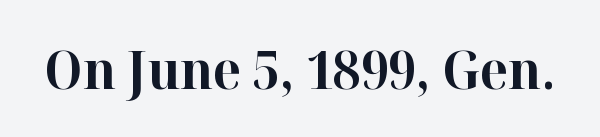
Spacing between characters is what you'd get straight out of the box. The baseline area is clear. The letters stand upright; this is a roman face. I'd call this a serif setting — the letters wear small feet. A typesetter would call this proportional, since set widths differ per character.
